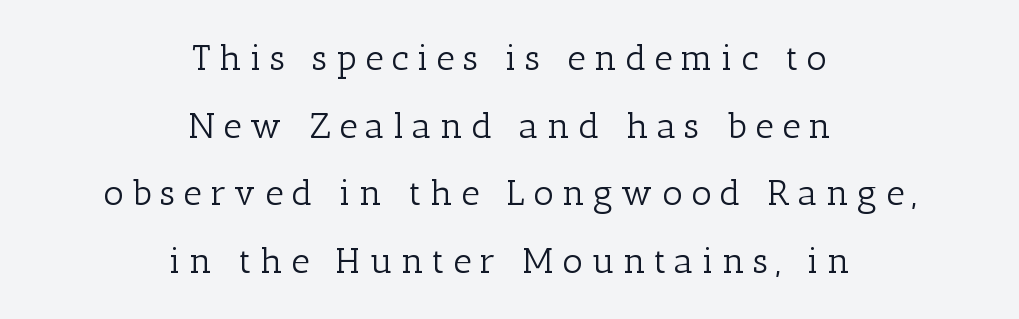
Tracking value appears strongly positive — letters spread wide. This sample uses an upright cut, with every glyph sitting square on the baseline. Do the characters align in a grid? No, the font is proportional. The passage is arranged like a title page — every line centered. Counters stay open thanks to moderate or lighter strokes.
